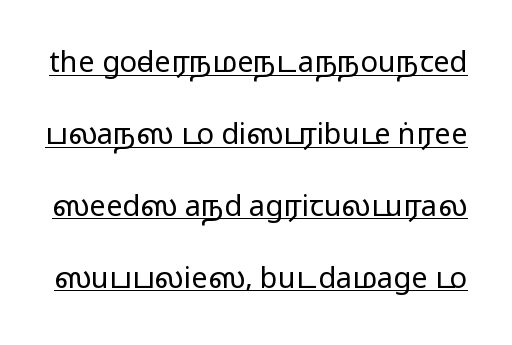
The lettering is marked with a stroke running underneath it. Successive baselines arrive slowly, with a big drop between each. Looks like regular typesetting: each glyph gets only the width it needs. This is roman type, the default non-slanted kind. Summary of weight: not heavy and not bold. Honestly, the letter spacing is just normal — you wouldn't notice it.
